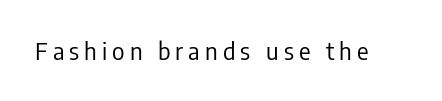
The image shows 24 px text type, upright; set unusually wide letter spacing (+0.21 em), not underlined.
